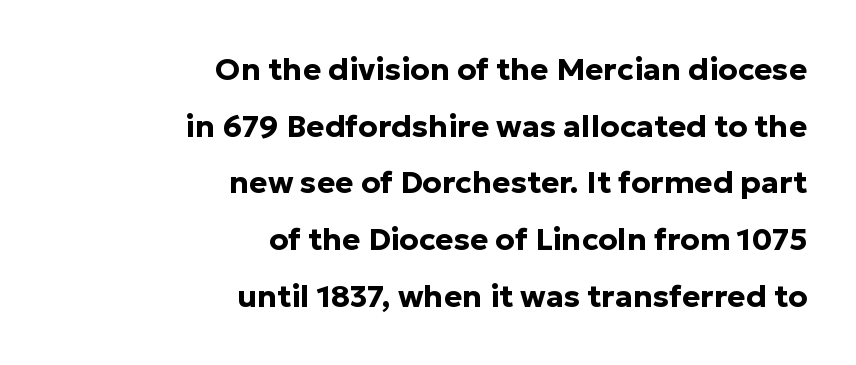
{"serif": "no", "italic": "no", "bold": "yes", "weight": "bold", "width": "normal", "stroke_contrast": "low", "x_height": "medium", "monospaced": "no", "underline": "no", "align": "right", "line_spacing_ratio": 1.83, "letter_spacing": "normal", "letter_spacing_em": 0.0, "glyph_px": 31}
